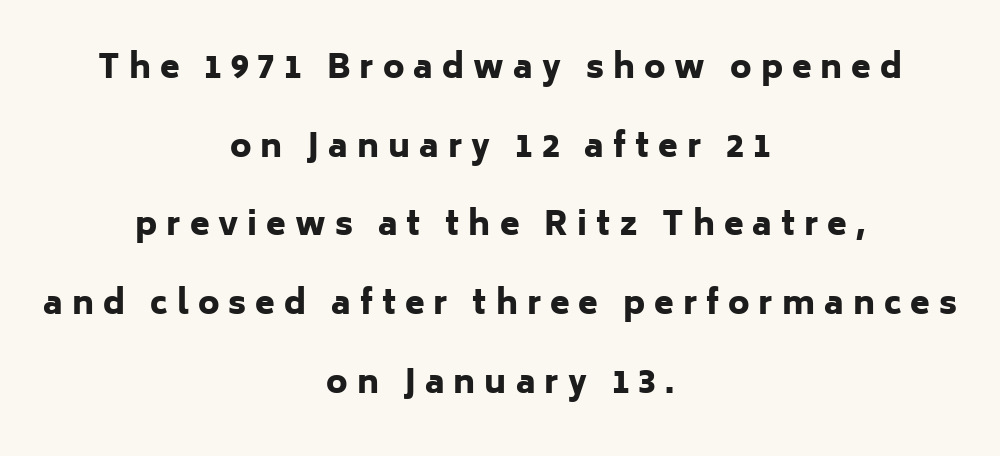
A bare baseline throughout the passage. Ordinary non-slanted type is in use. Vertically, the passage feels expansive, rows floating well apart. Type style note: lacks serifs.
